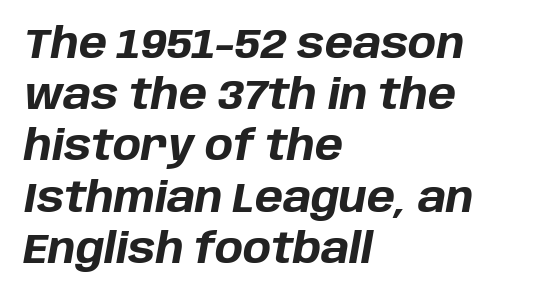
Posture: slanted. Looks like regular typesetting: each glyph gets only the width it needs. Students, note that the glyphs here touch the page at normal intervals. Left-aligned paragraph, ragged on the right. The space beneath each line is pristine and unruled.
